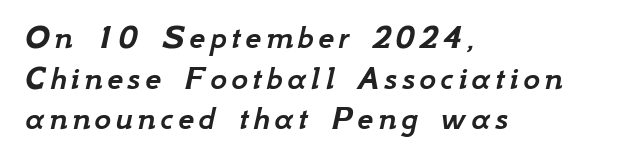
The image shows 36 px text type, italic (leaning right); set left-aligned, tight line spacing (1.13x), not underlined; low stroke contrast and a small x-height.
